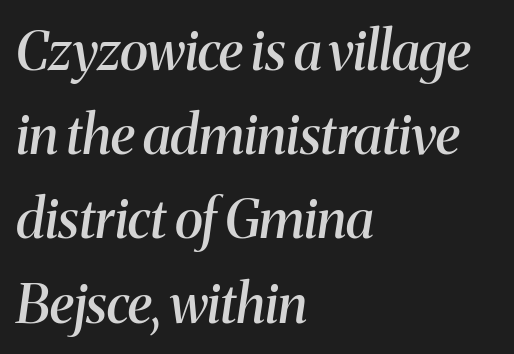
The image shows 54 px semibold serif type, italic (leaning right); set left-aligned, normal line spacing (1.56x), normal letter spacing, not underlined; medium stroke contrast and a medium x-height.
